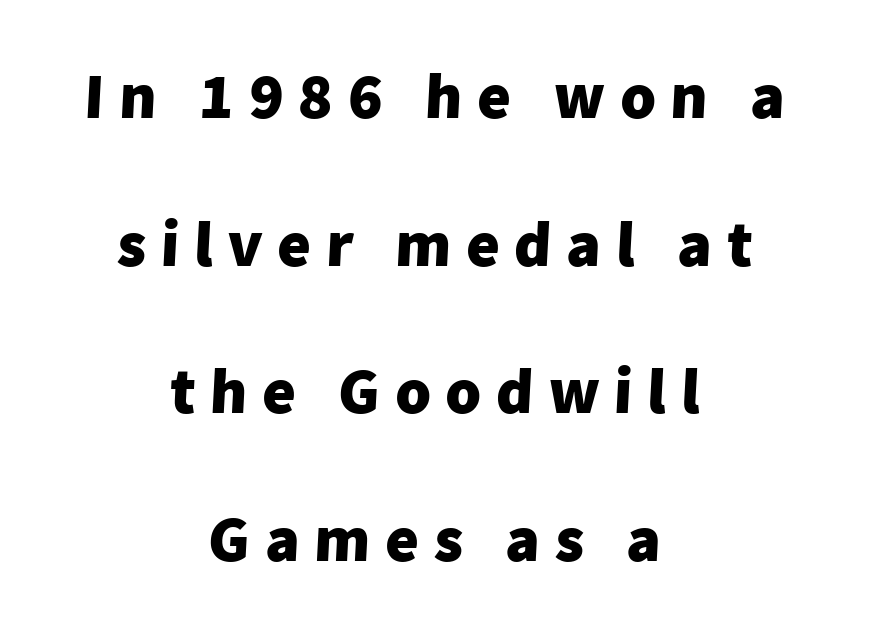
{"serif": "no", "bold": "yes", "weight": "heavy", "width": "normal", "stroke_contrast": "low", "x_height": "medium", "monospaced": "no", "underline": "no", "align": "center", "line_spacing": "loose", "line_spacing_ratio": 2.27, "letter_spacing": "wide", "letter_spacing_em": 0.22, "glyph_px": 65}
